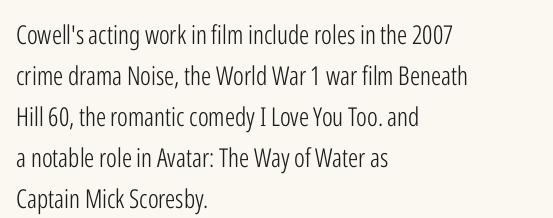
Q: Is the text bold? A: No.
Q: Is the text italic (slanted)? A: No, it is upright.
Q: Is the text underlined? A: No.
Q: How is the paragraph aligned? A: Left-aligned.
Q: Is the spacing between letters normal or unusually wide? A: Normal.
Q: Is the spacing between lines tight, normal or loose? A: Normal.
